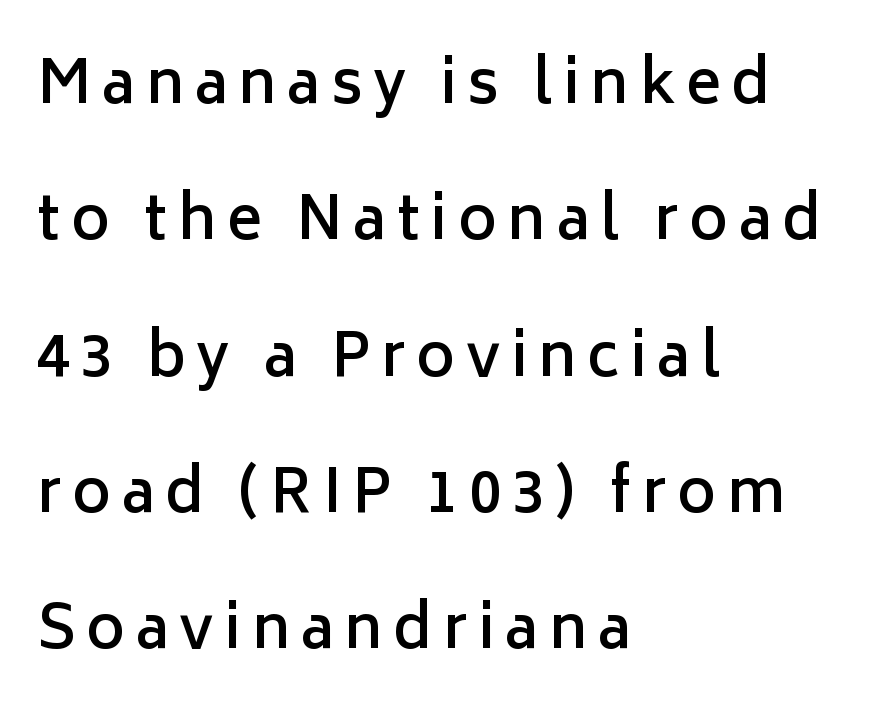
{"serif": "no", "italic": "no", "bold": "semi", "weight": "semibold", "width": "normal", "stroke_contrast": "low", "x_height": "medium", "monospaced": "no", "underline": "no", "align": "left", "line_spacing": "loose", "line_spacing_ratio": 2.31, "glyph_px": 59}
